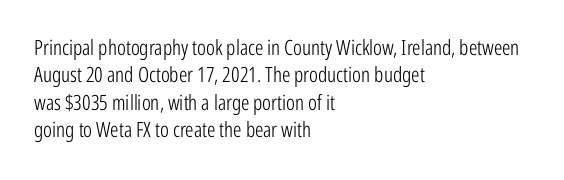
Reading down the block, your eye returns to a fixed left position each line. The weight tops out at a normal text grade. Interline gaps are of average width in this sample. The letters sit at their default tracking, neither squeezed nor spread.
